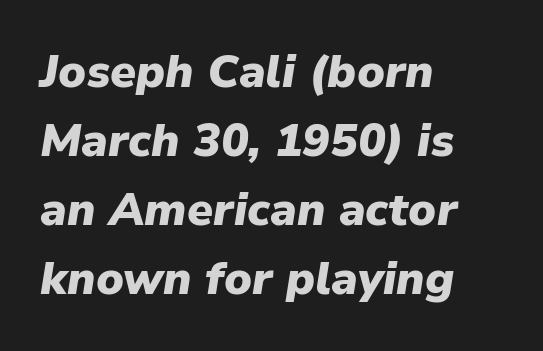
Q: Is the text bold? A: Yes.
Q: Is the text italic (slanted)? A: Yes, it leans right by about 9 degrees.
Q: Is the text underlined? A: No.
Q: How is the paragraph aligned? A: Left-aligned.
Q: Is the spacing between letters normal or unusually wide? A: Normal.
Q: Is the spacing between lines tight, normal or loose? A: Normal.
Q: Width (condensed, normal, or wide)? A: Normal.
Q: Stroke contrast? A: Low.
Q: x-height? A: Medium.
Q: Monospaced? A: No.
